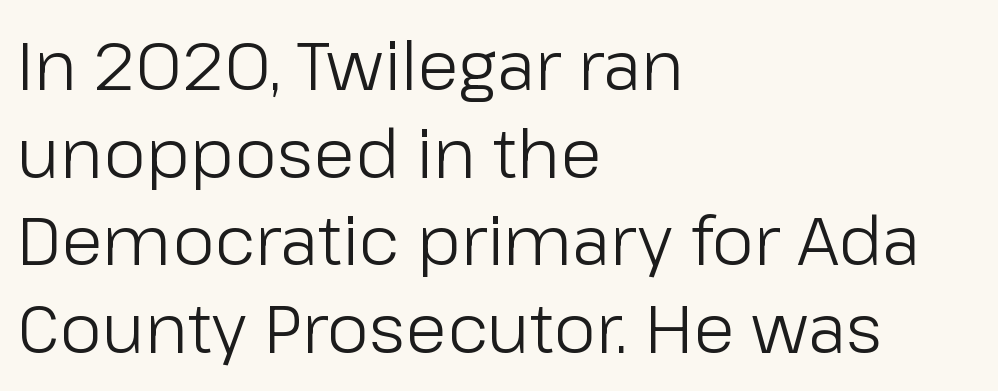
The image shows 68 px light sans-serif type, upright; set left-aligned, normal line spacing (1.29x), normal letter spacing, not underlined; low stroke contrast and a medium x-height.
